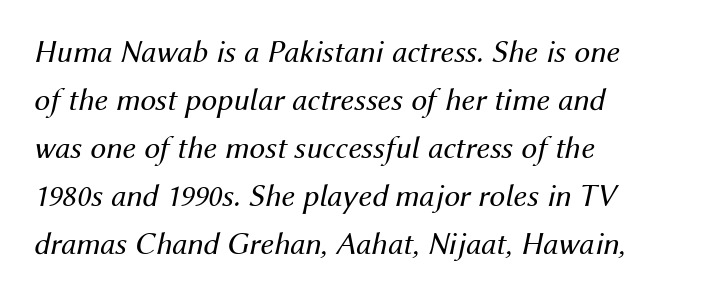
The image shows 32 px regular-weight type, italic (leaning right); set left-aligned, normal line spacing (1.5x), normal letter spacing, not underlined; medium stroke contrast and a medium x-height.
